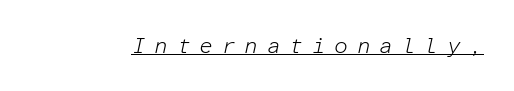
The image shows 22 px text type, italic (leaning right); set unusually wide letter spacing (+0.39 em), underlined.
